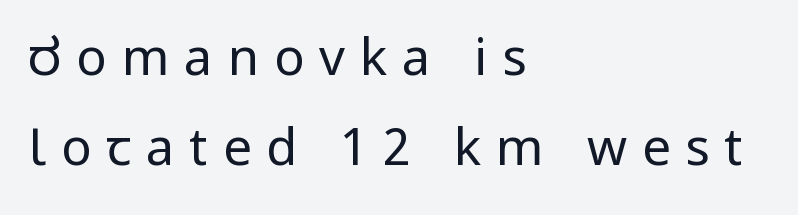
Characters remain perfectly vertical along every line. This rendering employs a face without finishing strokes, i.e., a sans-serif. The passage shown is typed in a proportional face where columns would drift. Decoration check: the copy has no underline. Is the block centered? No — it sits flush against the left margin. Stems and bowls with no extra thickness — not bold.
